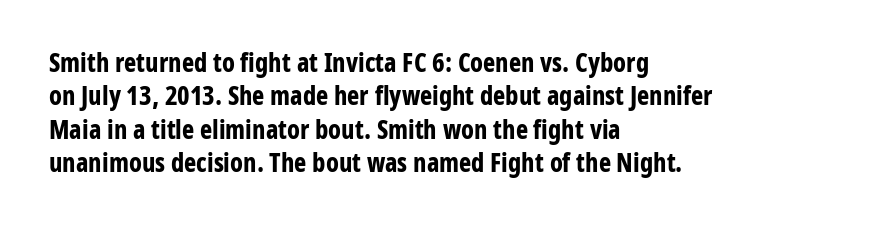
Q: Is the text bold? A: Yes.
Q: Is the text italic (slanted)? A: No, it is upright.
Q: Is the text underlined? A: No.
Q: How is the paragraph aligned? A: Left-aligned.
Q: Is the spacing between letters normal or unusually wide? A: Normal.
Q: Is the spacing between lines tight, normal or loose? A: Normal.
